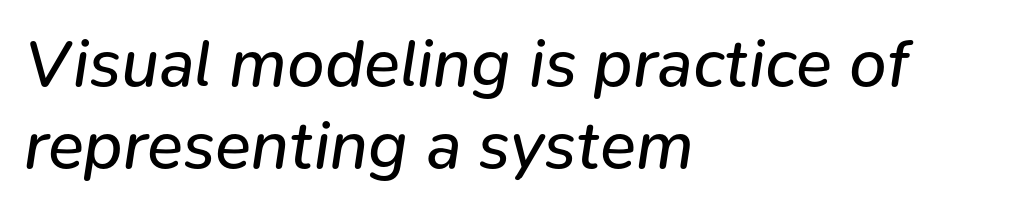
Nothing heavy about these letters — not bold at all. Caption: multi-line text, flush left, ragged right. Compared with ordinary roman type, these characters are visibly tilted. What stands out about the letter spacing? Nothing — it is the standard amount.
